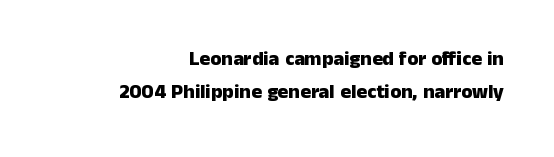
Q: Is the text bold? A: Yes.
Q: Is the text italic (slanted)? A: No, it is upright.
Q: Is the text underlined? A: No.
Q: How is the paragraph aligned? A: Right-aligned.
Q: Is the spacing between letters normal or unusually wide? A: Normal.
Q: Is the spacing between lines tight, normal or loose? A: Normal.
